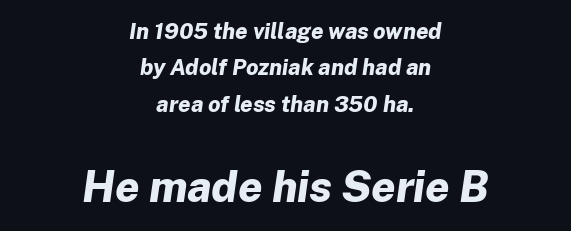
{"italic": "yes", "lean": "right", "slant_degrees": 8, "bold": "yes", "weight": "bold", "width": "normal", "stroke_contrast": "low", "x_height": "medium", "monospaced": "no", "underline": "no", "align": "center", "line_spacing": "normal", "line_spacing_ratio": 1.65, "letter_spacing": "normal", "letter_spacing_em": 0.0, "larger_block": "second", "size_ratio": 1.95, "glyph_px": 43}
